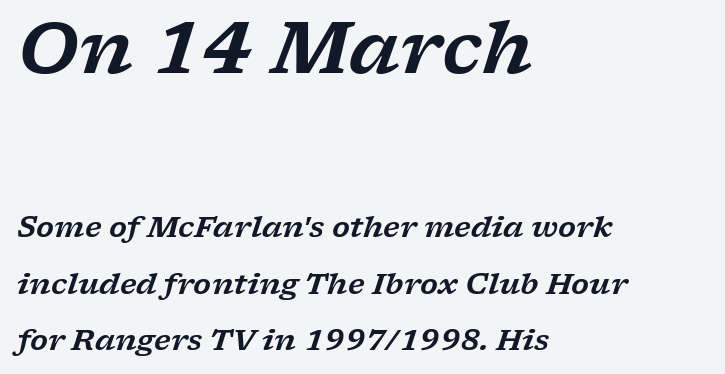
{"serif": "yes", "italic": "yes", "lean": "right", "slant_degrees": 17, "width": "wide", "stroke_contrast": "low", "x_height": "medium", "monospaced": "no", "underline": "no", "align": "left", "line_spacing": "loose", "line_spacing_ratio": 1.94, "letter_spacing": "normal", "letter_spacing_em": 0.0, "larger_block": "first", "size_ratio": 2.48, "glyph_px": 72}
